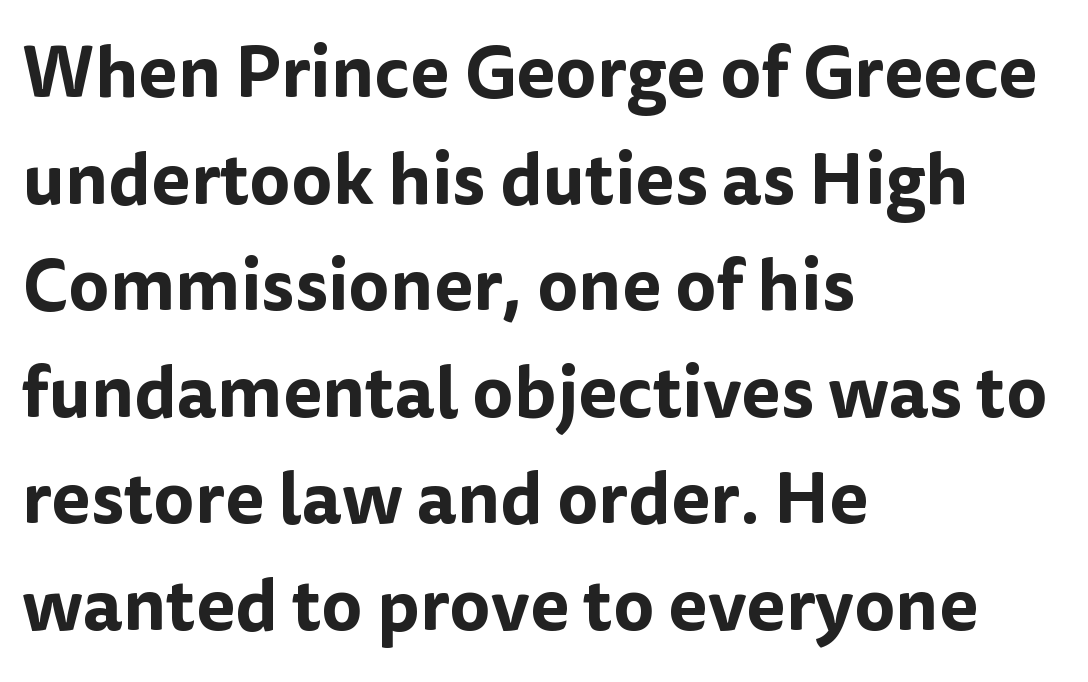
The image shows 72 px sans-serif type, upright; set left-aligned, normal line spacing (1.48x), normal letter spacing, not underlined; low stroke contrast and a medium x-height.
